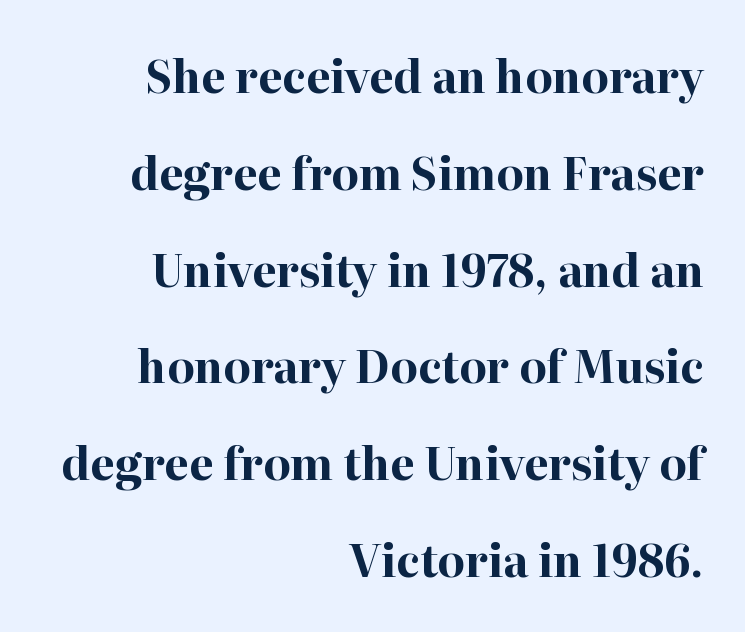
{"serif": "yes", "italic": "no", "bold": "yes", "weight": "bold", "width": "normal", "stroke_contrast": "high", "x_height": "medium", "monospaced": "no", "underline": "no", "align": "right", "line_spacing": "loose", "line_spacing_ratio": 2.2, "letter_spacing": "normal", "letter_spacing_em": 0.0, "glyph_px": 44}
